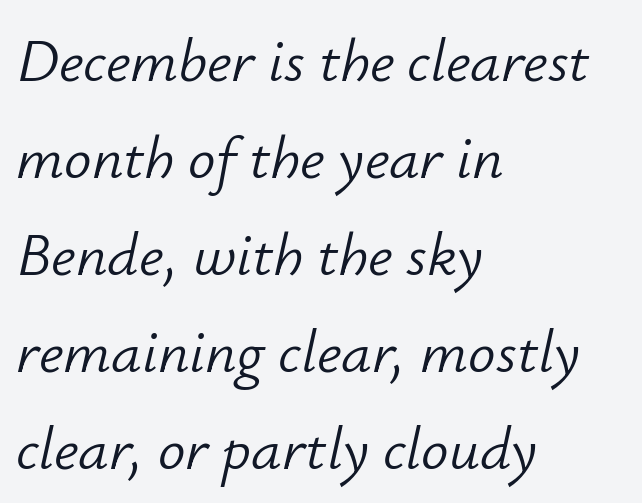
{"italic": "yes", "lean": "right", "slant_degrees": 12, "bold": "no", "weight": "light", "width": "normal", "stroke_contrast": "low", "x_height": "small", "monospaced": "no", "underline": "no", "align": "left", "line_spacing": "normal", "line_spacing_ratio": 1.59, "letter_spacing": "normal", "letter_spacing_em": 0.0, "glyph_px": 61}
